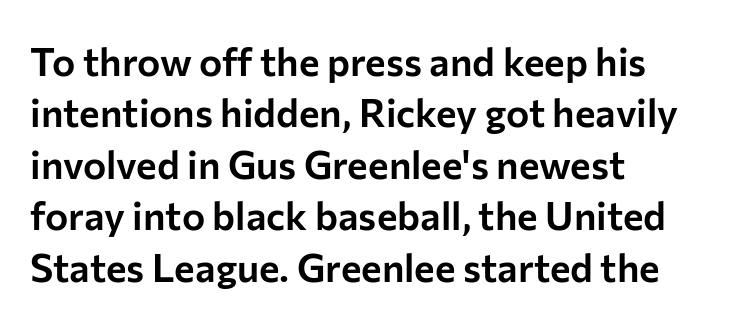
{"serif": "no", "italic": "no", "width": "normal", "stroke_contrast": "low", "x_height": "medium", "monospaced": "no", "underline": "no", "align": "left", "line_spacing": "normal", "line_spacing_ratio": 1.32, "letter_spacing": "normal", "letter_spacing_em": 0.0, "glyph_px": 39}
